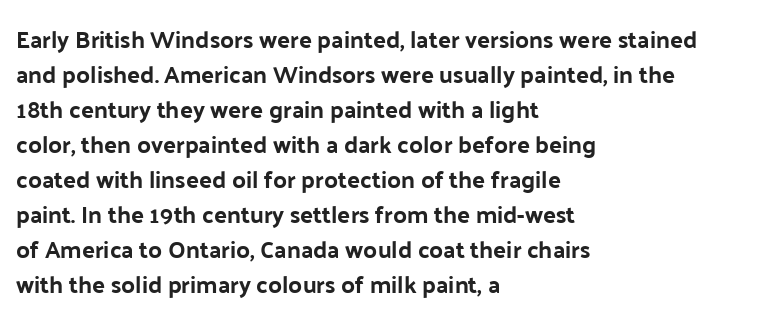
{"italic": "no", "underline": "no", "align": "left", "line_spacing": "normal", "line_spacing_ratio": 1.46, "letter_spacing": "normal", "letter_spacing_em": 0.0, "glyph_px": 24}
